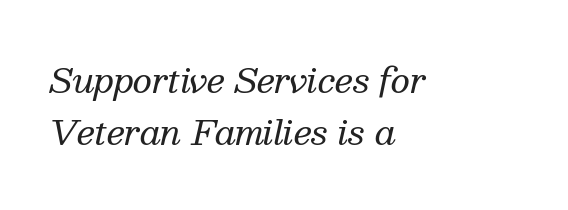
The image shows 34 px regular-weight serif type, italic (leaning right); set left-aligned, normal line spacing (1.52x), normal letter spacing, not underlined; medium stroke contrast and a medium x-height.
